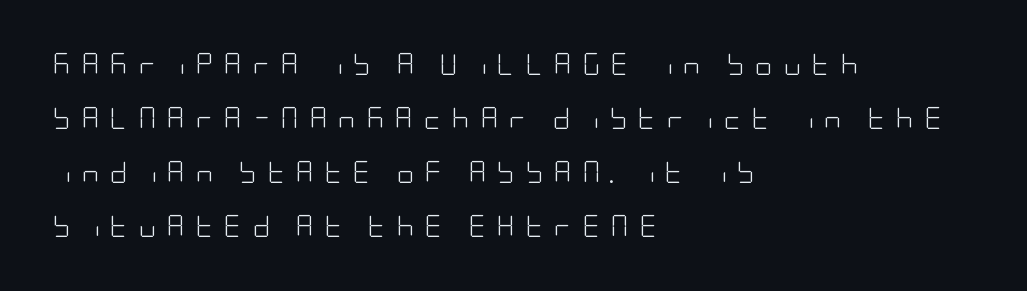
The image shows 22 px text type, upright; set left-aligned, loose line spacing (2.46x), unusually wide letter spacing (+0.48 em), not underlined.
